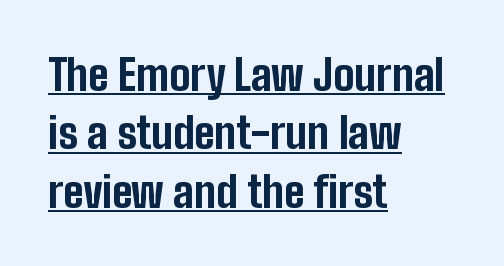
The image shows 43 px bold, condensed sans-serif type, upright; set left-aligned, normal line spacing (1.36x), normal letter spacing, underlined; low stroke contrast and a medium x-height.
